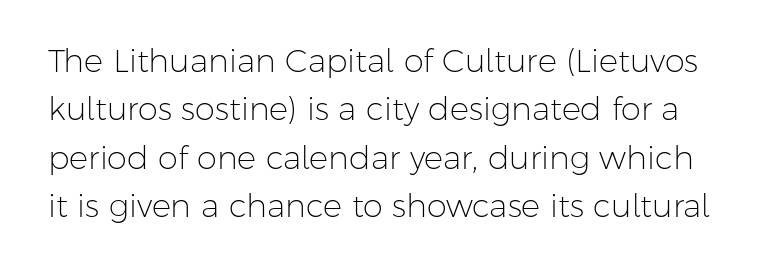
The image shows 32 px light sans-serif type, upright; set normal line spacing (1.51x), normal letter spacing, not underlined; low stroke contrast and a medium x-height.
